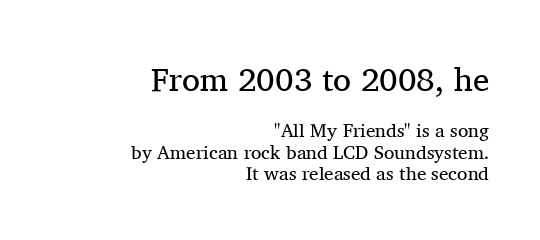
{"serif": "yes", "italic": "no", "bold": "no", "weight": "regular", "width": "normal", "stroke_contrast": "medium", "x_height": "medium", "monospaced": "no", "underline": "no", "align": "right", "line_spacing": "tight", "line_spacing_ratio": 1.12, "letter_spacing": "normal", "letter_spacing_em": 0.0, "larger_block": "first", "size_ratio": 1.74, "glyph_px": 33}
